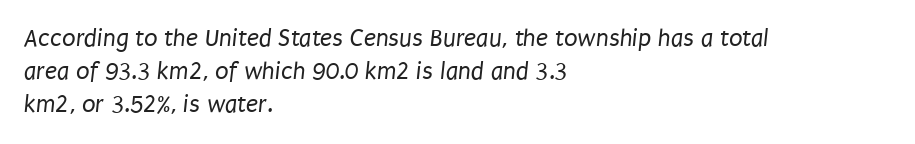
The image shows 25 px text type; set left-aligned, normal line spacing (1.33x), normal letter spacing, not underlined.
